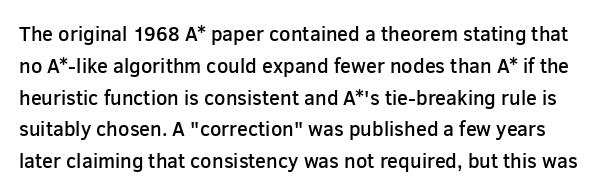
Q: Is the text bold? A: Semi-bold.
Q: Is the text italic (slanted)? A: No, it is upright.
Q: Is the text underlined? A: No.
Q: Is the spacing between letters normal or unusually wide? A: Normal.
Q: Is the spacing between lines tight, normal or loose? A: Normal.
